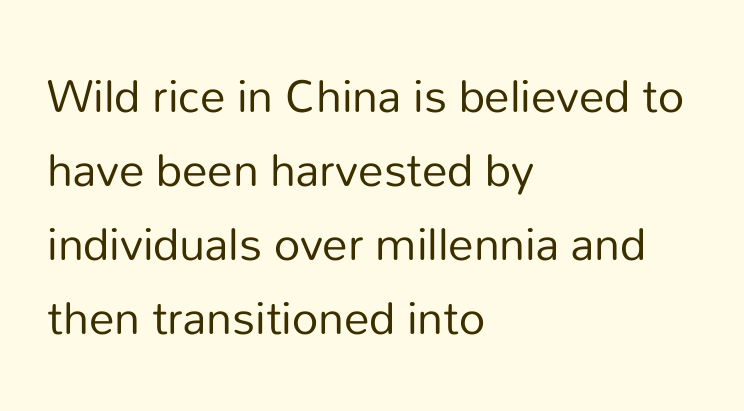
Q: Is the text bold? A: No.
Q: Is the text italic (slanted)? A: No, it is upright.
Q: Is the typeface a serif or a sans-serif typeface? A: Sans-serif.
Q: Is the text underlined? A: No.
Q: How is the paragraph aligned? A: Left-aligned.
Q: Is the spacing between letters normal or unusually wide? A: Normal.
Q: Is the spacing between lines tight, normal or loose? A: Normal.
Q: Width (condensed, normal, or wide)? A: Normal.
Q: Stroke contrast? A: Low.
Q: x-height? A: Medium.
Q: Monospaced? A: No.
